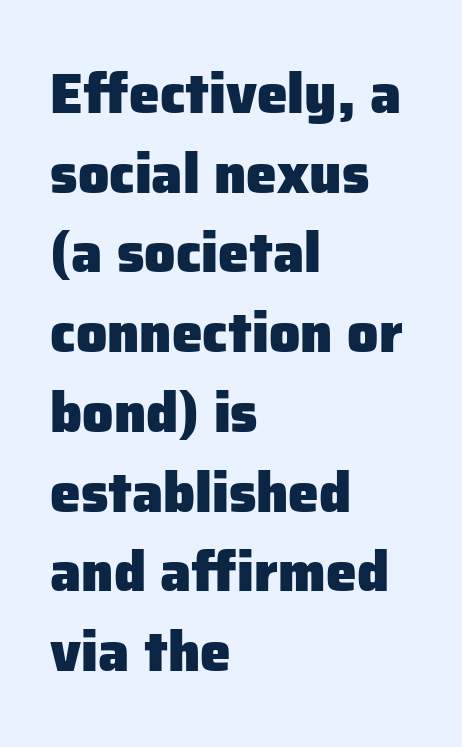
The image shows 55 px heavy sans-serif type, upright; set left-aligned, normal line spacing (1.45x), normal letter spacing, not underlined; low stroke contrast and a medium x-height.
